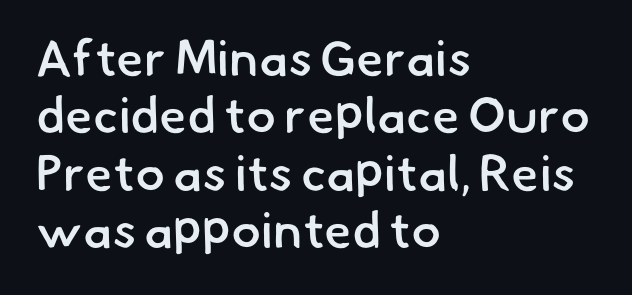
Q: Is the text bold? A: Semi-bold.
Q: Is the typeface a serif or a sans-serif typeface? A: Sans-serif.
Q: Is the text underlined? A: No.
Q: How is the paragraph aligned? A: Left-aligned.
Q: Is the spacing between letters normal or unusually wide? A: Normal.
Q: Is the spacing between lines tight, normal or loose? A: Tight.
Q: Width (condensed, normal, or wide)? A: Normal.
Q: Stroke contrast? A: Low.
Q: x-height? A: Small.
Q: Monospaced? A: No.
